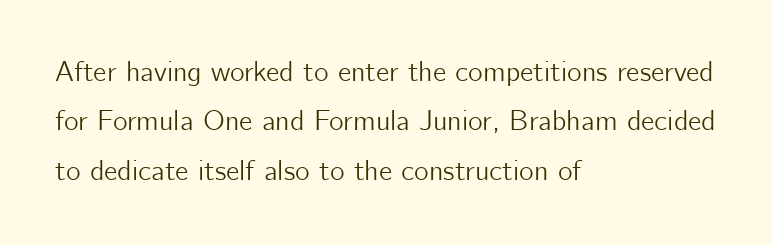
{"serif": "no", "italic": "no", "width": "normal", "stroke_contrast": "low", "x_height": "medium", "monospaced": "no", "underline": "no", "align": "left", "line_spacing_ratio": 1.76, "letter_spacing": "normal", "letter_spacing_em": 0.0, "glyph_px": 28}
